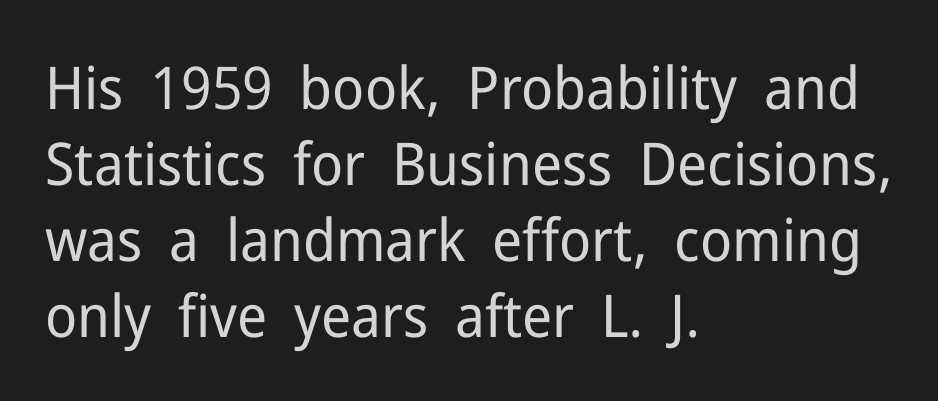
Characters remain perfectly vertical along every line. Default kerning and tracking; the words read as compact shapes. Character widths vary here, with narrow letters taking less room than wide ones. These lines stack with their left ends in a neat column. Regular leading. The weight would be labelled regular, book, light, or lighter still.
